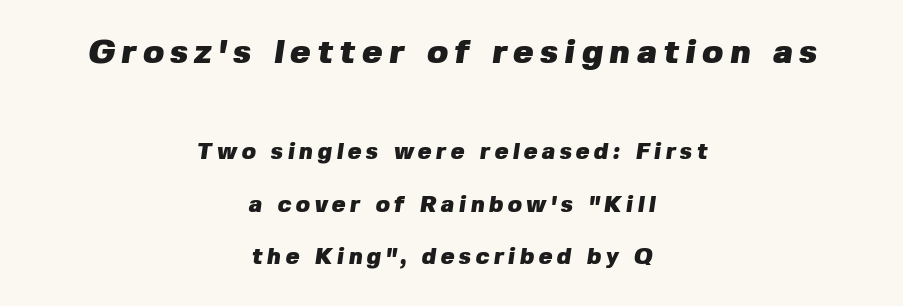
Is the block centered? Yes — each line is placed symmetrically about the middle. A typesetter would call this proportional, since set widths differ per character. This block would shrink considerably if given ordinary leading; it's expanded now. Words float on clear page, feet unadorned. This layout puts the oversized block above and the modest block below. Weight: bold.
